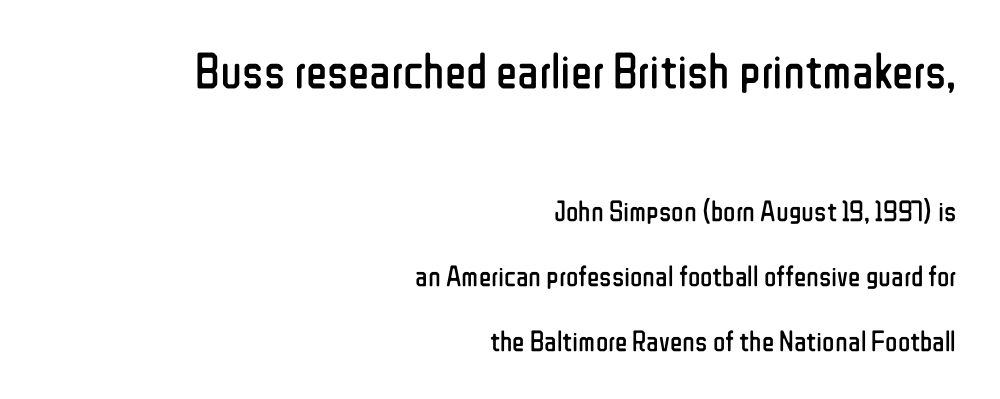
{"serif": "no", "italic": "no", "bold": "no", "weight": "regular", "width": "condensed", "stroke_contrast": "low", "x_height": "medium", "monospaced": "no", "underline": "no", "align": "right", "line_spacing": "loose", "line_spacing_ratio": 2.23, "letter_spacing": "normal", "letter_spacing_em": 0.0, "larger_block": "first", "size_ratio": 1.72, "glyph_px": 50}
